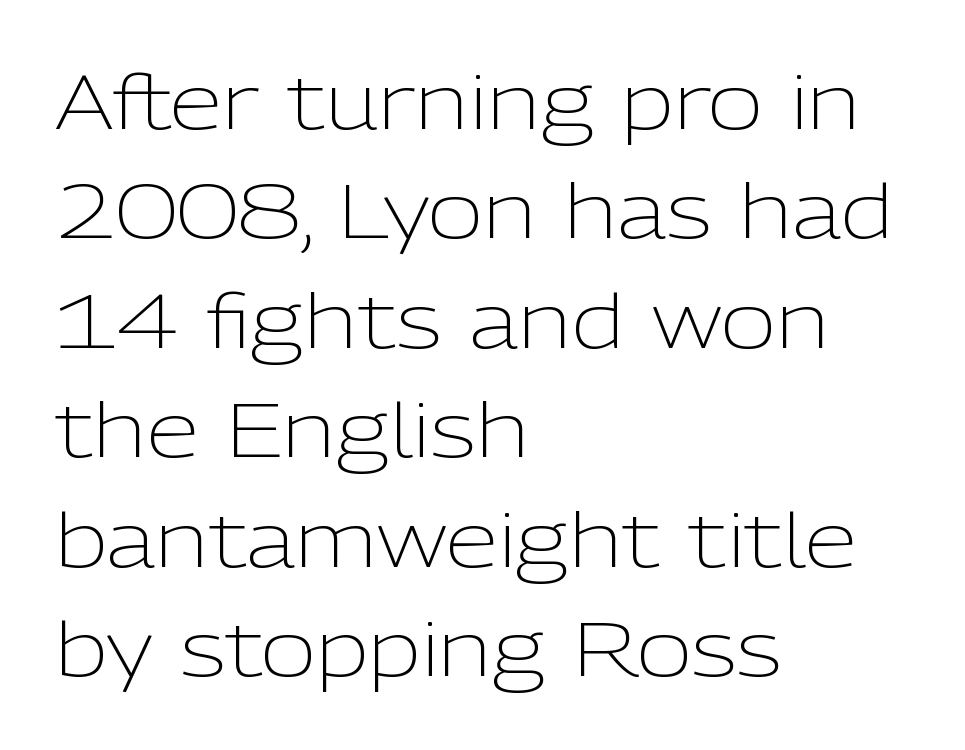
The image shows 76 px light sans-serif type, upright; set left-aligned, normal line spacing (1.44x), normal letter spacing, not underlined; low stroke contrast and a medium x-height.
